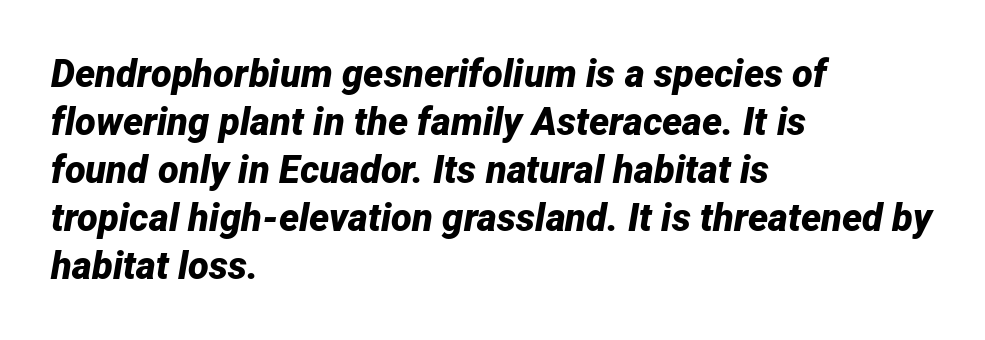
Q: Is the text bold? A: Yes.
Q: Is the text italic (slanted)? A: Yes, it leans right by about 12 degrees.
Q: Is the text underlined? A: No.
Q: How is the paragraph aligned? A: Left-aligned.
Q: Is the spacing between letters normal or unusually wide? A: Normal.
Q: Is the spacing between lines tight, normal or loose? A: Normal.
Q: Width (condensed, normal, or wide)? A: Normal.
Q: Stroke contrast? A: Low.
Q: x-height? A: Medium.
Q: Monospaced? A: No.
